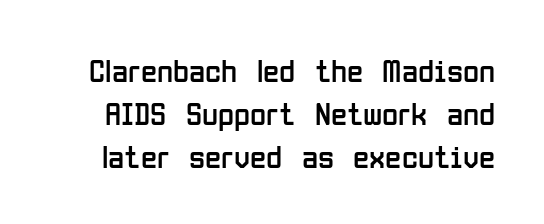
{"serif": "no", "italic": "no", "bold": "no", "weight": "regular", "width": "condensed", "stroke_contrast": "low", "x_height": "medium", "monospaced": "no", "underline": "no", "line_spacing": "normal", "line_spacing_ratio": 1.3, "letter_spacing": "normal", "letter_spacing_em": 0.0, "glyph_px": 33}
